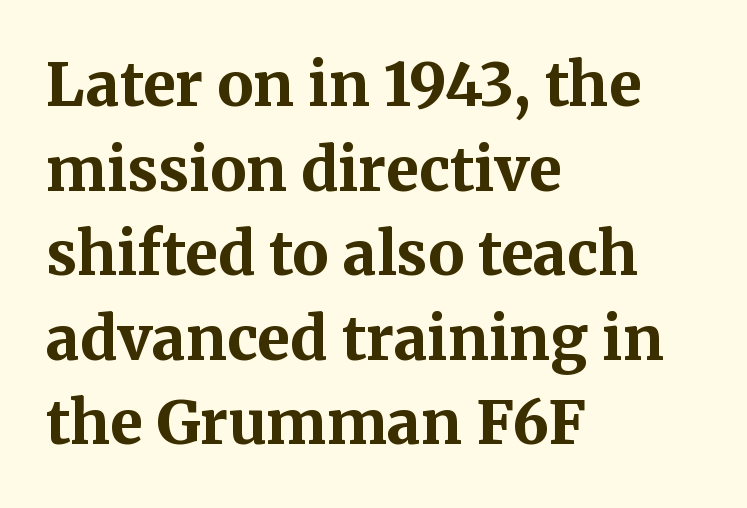
{"serif": "yes", "italic": "no", "bold": "yes", "weight": "bold", "width": "normal", "stroke_contrast": "medium", "x_height": "medium", "monospaced": "no", "underline": "no", "align": "left", "line_spacing": "normal", "line_spacing_ratio": 1.41, "letter_spacing": "normal", "letter_spacing_em": 0.0, "glyph_px": 60}
